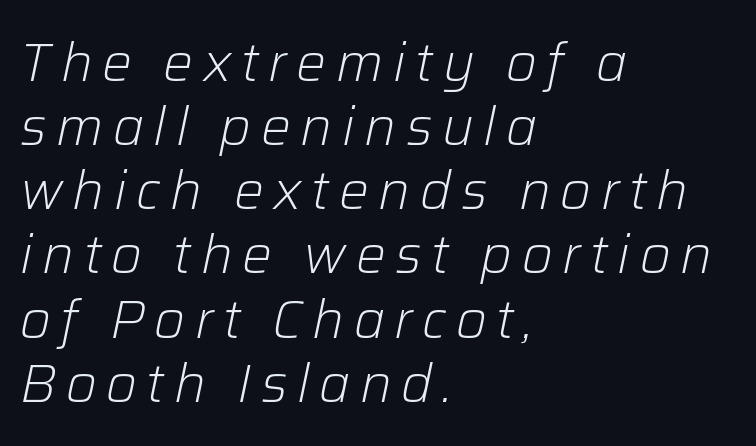
The image shows 53 px light type, italic (leaning right); set left-aligned, line spacing 1.21x, not underlined; low stroke contrast and a medium x-height.
